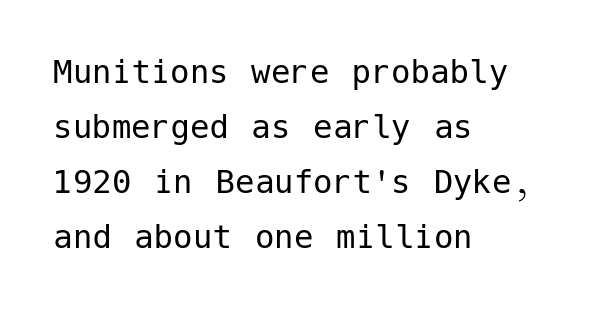
Baseline-to-baseline distance is the conventional proportion of letter height. Characters follow at the spacing the type designer built in. Line beginnings align vertically; line endings do not. The specimen reads as upright at a glance. No heavy texture on the line: the type isn't bold.
